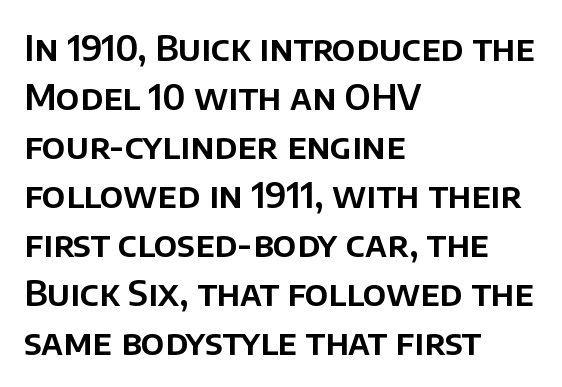
{"serif": "no", "italic": "no", "width": "normal", "stroke_contrast": "low", "x_height": "large", "monospaced": "no", "underline": "no", "align": "left", "line_spacing": "normal", "line_spacing_ratio": 1.4, "letter_spacing": "normal", "letter_spacing_em": 0.0, "glyph_px": 35}
